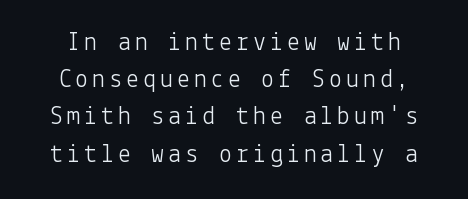
The image shows 26 px text type, upright; set normal line spacing (1.43x), not underlined.
